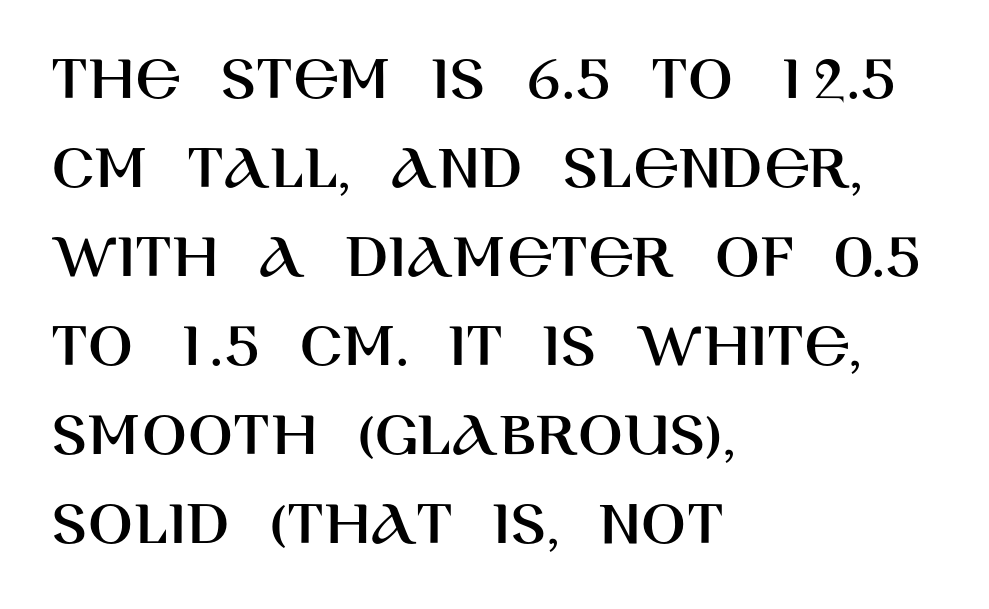
Q: Is the text italic (slanted)? A: No, it is upright.
Q: Is the typeface a serif or a sans-serif typeface? A: Sans-serif.
Q: Is the text underlined? A: No.
Q: How is the paragraph aligned? A: Left-aligned.
Q: Is the spacing between letters normal or unusually wide? A: Normal.
Q: Is the spacing between lines tight, normal or loose? A: Normal.
Q: Width (condensed, normal, or wide)? A: Normal.
Q: Stroke contrast? A: High.
Q: x-height? A: Large.
Q: Monospaced? A: No.
